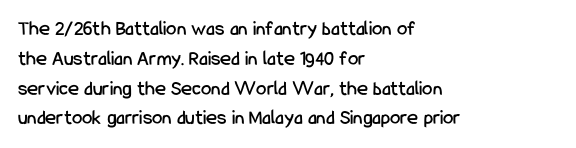
The image shows 21 px text type, upright; set left-aligned, normal line spacing (1.42x), normal letter spacing, not underlined.
